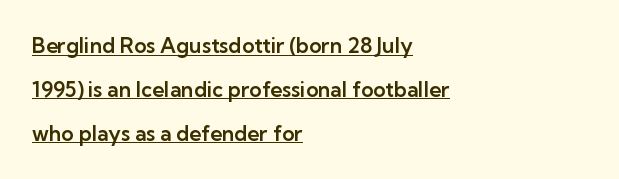
The image shows 21 px text type, upright; set left-aligned, loose line spacing (2.09x), normal letter spacing, underlined.
